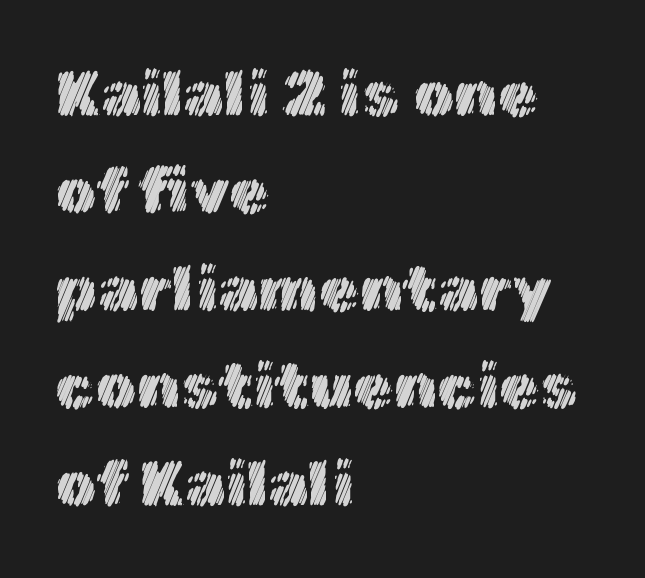
Quick note: interline space is typical. You could not count columns in this text — the font is proportionally spaced. Unmarked baselines from the first word to the last. The tracking reads as untouched default to a designer's eye. The setting favours the left margin, as ordinary paragraphs usually do. Every stem runs plumb, perpendicular to the baseline.
